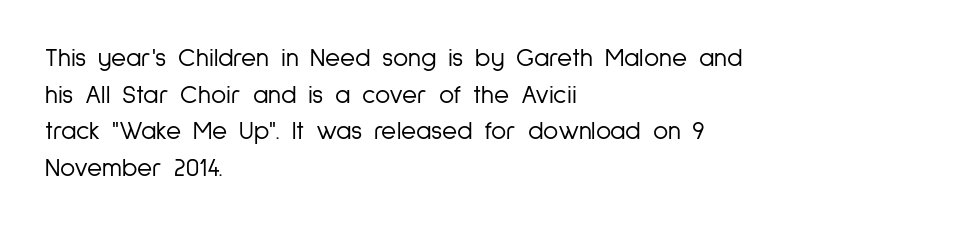
The image shows 26 px text type, upright; set left-aligned, normal line spacing (1.41x), normal letter spacing, not underlined.
